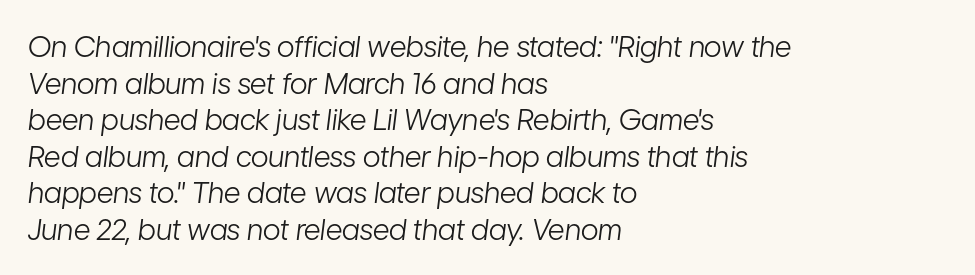
These lines are set flush left with a ragged right edge. The block of text has a typical density, with ordinary space between rows. A typesetter would call this proportional, since set widths differ per character. Letters rest on an invisible, unmarked baseline. This is oblique type, the kind used for emphasis or titles.
